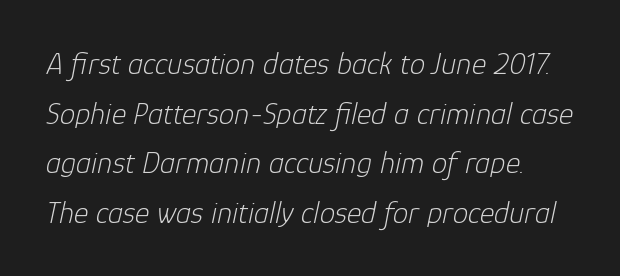
The image shows 31 px light type, italic (leaning right); set normal line spacing (1.6x), normal letter spacing, not underlined; low stroke contrast and a medium x-height.
